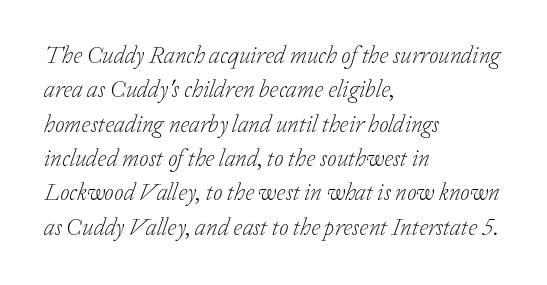
Q: Is the text bold? A: No.
Q: Is the text italic (slanted)? A: Yes, it leans right by about 20 degrees.
Q: Is the text underlined? A: No.
Q: How is the paragraph aligned? A: Left-aligned.
Q: Is the spacing between letters normal or unusually wide? A: Normal.
Q: Is the spacing between lines tight, normal or loose? A: Normal.
